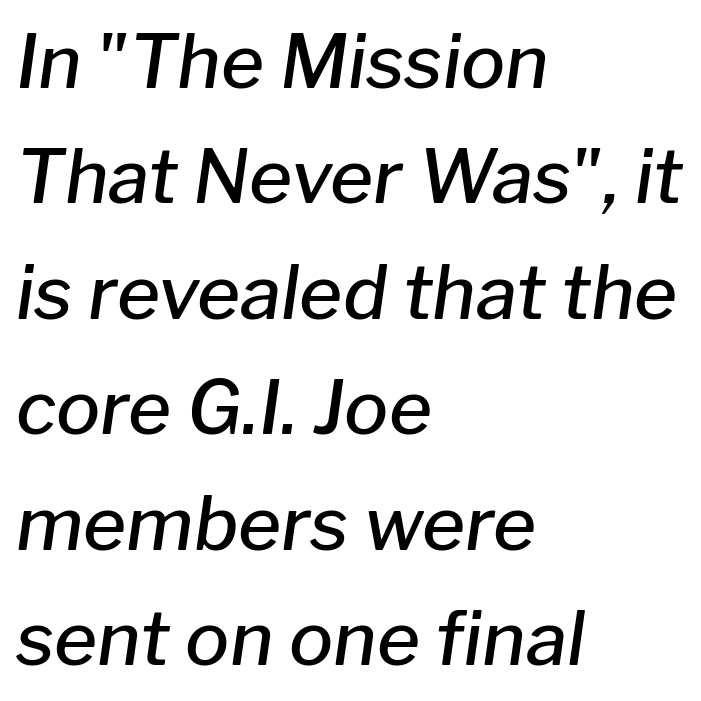
The image shows 74 px semibold type, italic (leaning right); set left-aligned, normal line spacing (1.56x), normal letter spacing, not underlined; low stroke contrast and a medium x-height.
